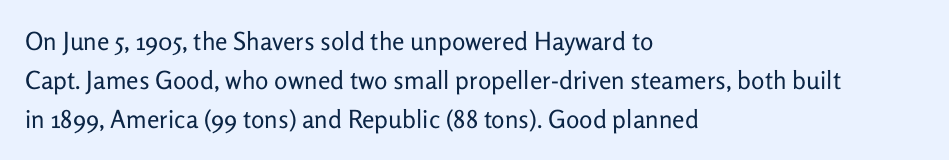
Q: Is the text bold? A: No.
Q: Is the text italic (slanted)? A: No, it is upright.
Q: Is the text underlined? A: No.
Q: How is the paragraph aligned? A: Left-aligned.
Q: Is the spacing between letters normal or unusually wide? A: Normal.
Q: Is the spacing between lines tight, normal or loose? A: Normal.
